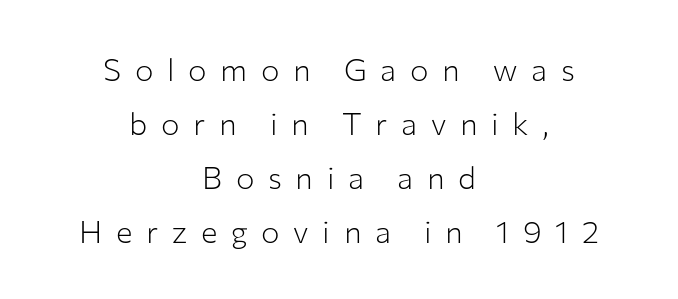
{"serif": "no", "italic": "no", "bold": "no", "weight": "light", "width": "normal", "stroke_contrast": "low", "x_height": "medium", "monospaced": "no", "underline": "no", "align": "center", "line_spacing_ratio": 1.74, "letter_spacing": "wide", "letter_spacing_em": 0.44, "glyph_px": 31}
